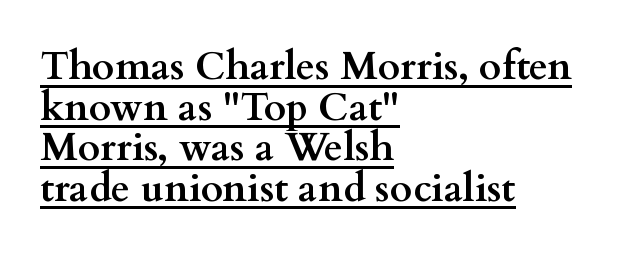
{"serif": "yes", "italic": "no", "bold": "yes", "weight": "semibold", "width": "wide", "stroke_contrast": "medium", "x_height": "small", "monospaced": "no", "underline": "yes", "align": "left", "line_spacing": "tight", "line_spacing_ratio": 1.04, "letter_spacing": "normal", "letter_spacing_em": 0.0, "glyph_px": 39}
